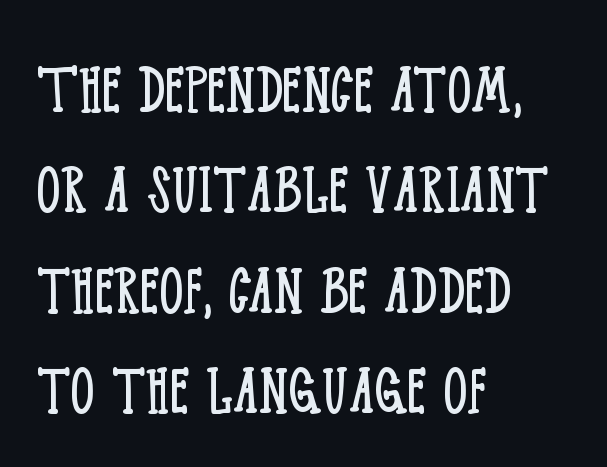
Designer's note — italics off, roman on. Descenders hang freely into open space. The lines sit at an ordinary, default distance from one another. This reads as an unemphasized weight, regular at the heaviest. The passage shown is typeset with a serif family. A typesetter would call this zero additional tracking.
